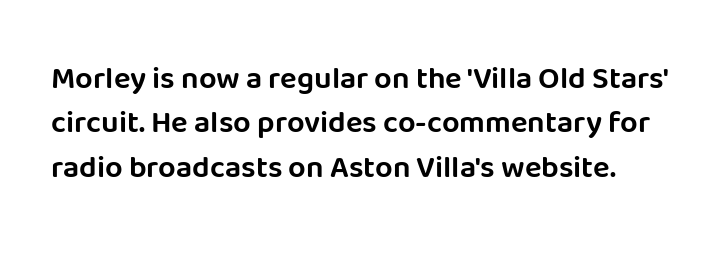
You could not count columns in this text — the font is proportionally spaced. Descenders are the only things crossing below the line. Evenly set lines give the paragraph a standard silhouette. This rendering leaves character spacing at its baseline value. Every stem runs plumb, perpendicular to the baseline. Are there feet on the stems? There aren't — it's a sans.
